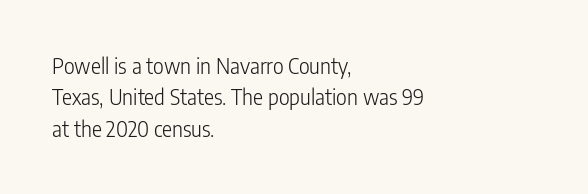
The image shows 21 px text type, upright; set left-aligned, normal line spacing (1.49x), normal letter spacing, not underlined.
